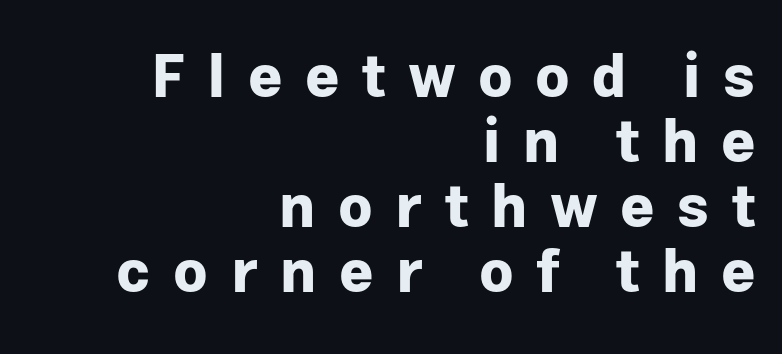
{"serif": "no", "italic": "no", "bold": "yes", "weight": "bold", "width": "normal", "stroke_contrast": "low", "x_height": "medium", "monospaced": "no", "underline": "no", "align": "right", "line_spacing": "tight", "line_spacing_ratio": 1.1, "letter_spacing": "wide", "letter_spacing_em": 0.38, "glyph_px": 59}
